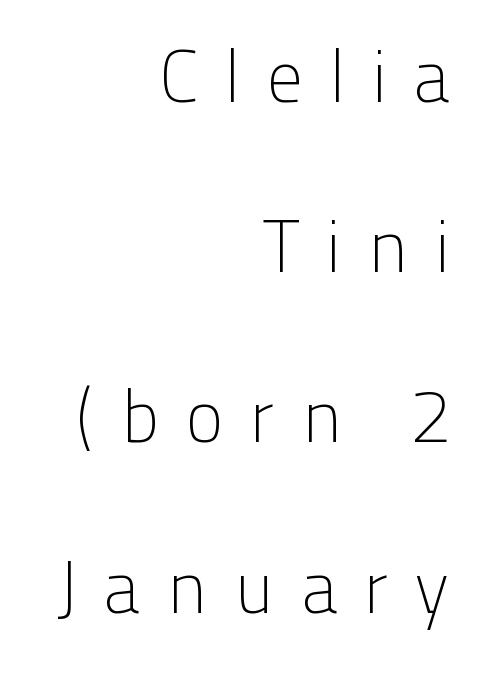
{"serif": "no", "italic": "no", "bold": "no", "weight": "light", "width": "normal", "stroke_contrast": "low", "x_height": "medium", "monospaced": "no", "underline": "no", "align": "right", "line_spacing": "loose", "line_spacing_ratio": 2.3, "letter_spacing": "wide", "letter_spacing_em": 0.34, "glyph_px": 74}
